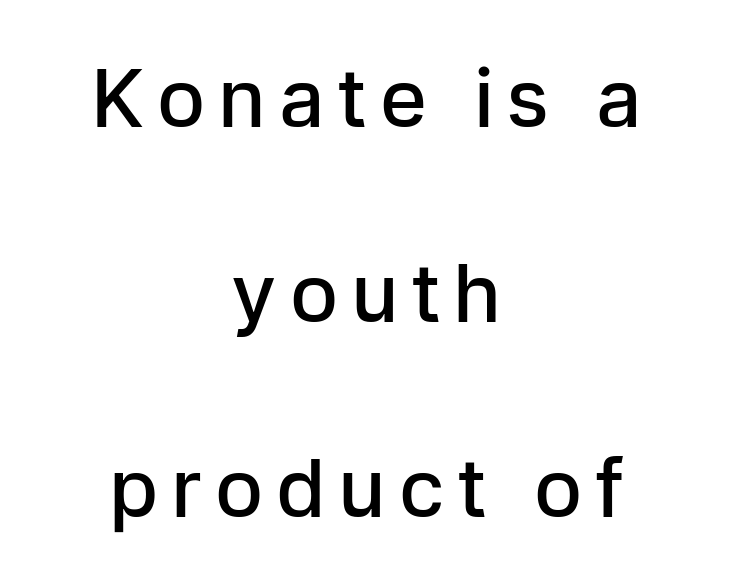
Q: Is the text bold? A: Semi-bold.
Q: Is the text italic (slanted)? A: No, it is upright.
Q: Is the typeface a serif or a sans-serif typeface? A: Sans-serif.
Q: Is the text underlined? A: No.
Q: How is the paragraph aligned? A: Centered.
Q: Is the spacing between lines tight, normal or loose? A: Loose.
Q: Width (condensed, normal, or wide)? A: Normal.
Q: Stroke contrast? A: Low.
Q: x-height? A: Medium.
Q: Monospaced? A: No.
